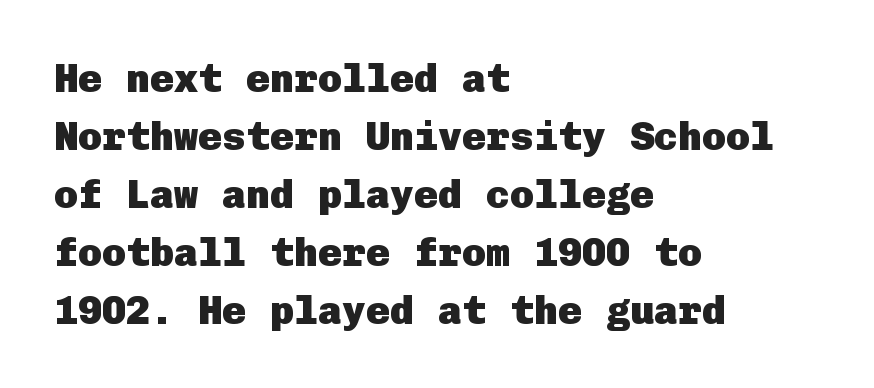
The typeface chosen for these lines omits serifs. Plain, unruled lines of type. Left-aligned paragraph, ragged on the right. Do the letters lean? They stand straight. Letter spacing: default. The sample has been set heavy, in full bold.
